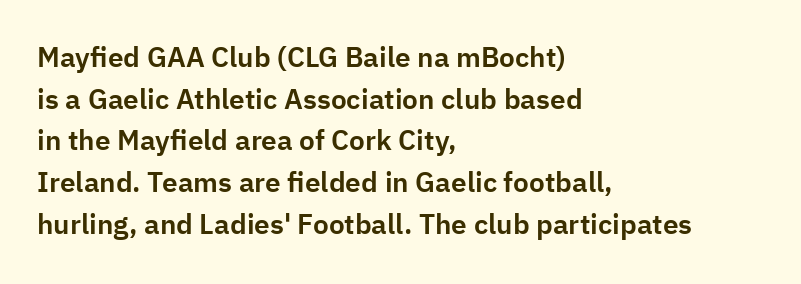
Q: Is the text italic (slanted)? A: No, it is upright.
Q: Is the typeface a serif or a sans-serif typeface? A: Sans-serif.
Q: Is the text underlined? A: No.
Q: How is the paragraph aligned? A: Left-aligned.
Q: Is the spacing between letters normal or unusually wide? A: Normal.
Q: Is the spacing between lines tight, normal or loose? A: Normal.
Q: Width (condensed, normal, or wide)? A: Normal.
Q: Stroke contrast? A: Low.
Q: x-height? A: Medium.
Q: Monospaced? A: No.
